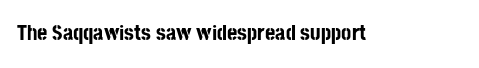
{"italic": "no", "bold": "yes", "underline": "no", "letter_spacing": "normal", "letter_spacing_em": 0.0, "glyph_px": 22}
